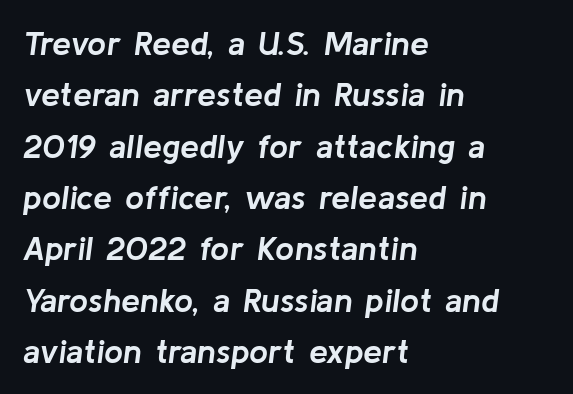
{"italic": "yes", "lean": "right", "slant_degrees": 8, "bold": "yes", "weight": "semibold", "width": "normal", "stroke_contrast": "low", "x_height": "medium", "monospaced": "no", "underline": "no", "align": "left", "line_spacing": "normal", "line_spacing_ratio": 1.51, "letter_spacing": "normal", "letter_spacing_em": 0.0, "glyph_px": 34}
